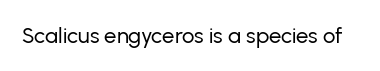
The space directly below the letters is spotless. Quick note: not italic, upright. The line texture is even and compact thanks to regular tracking. These glyphs show unthickened strokes, regular width or finer.
